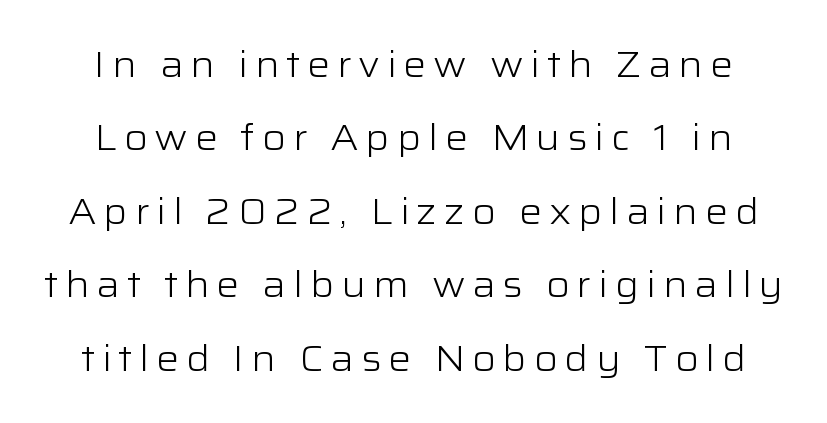
Is the type heavy? It reads as light-to-regular instead. Is this a sans? Yes — the strokes have no serifs. One-word summary of the alignment: center. If you measured baseline to baseline, you'd find a long distance.
